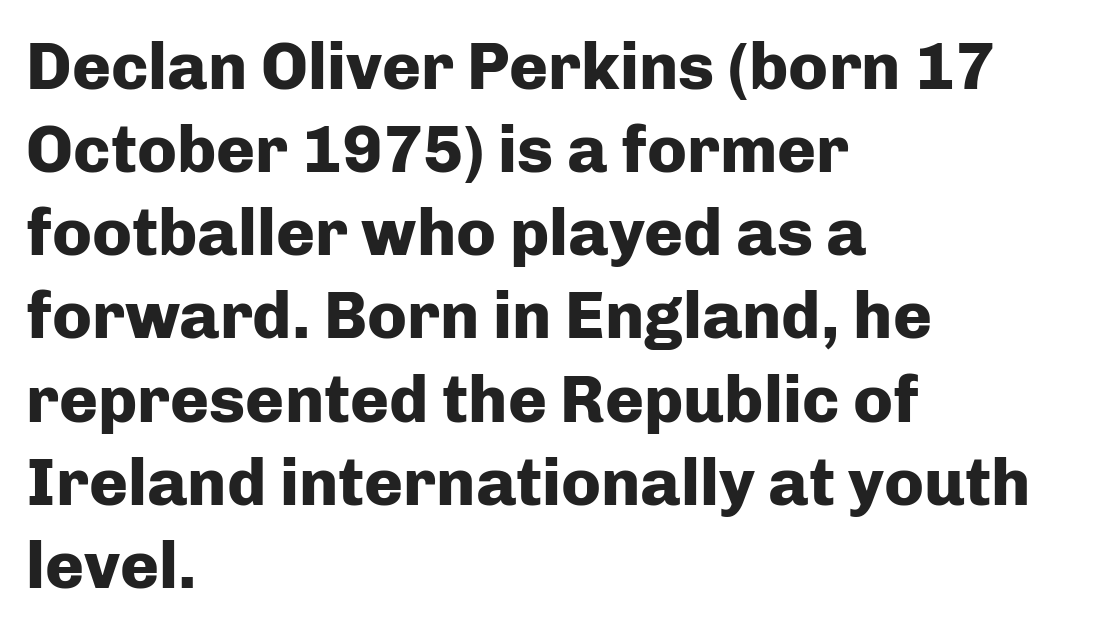
The horizontal fit of the characters is conventional and even. The passage shown is emphatically bold. This sample keeps an unexceptional amount of space between lines. Type style note: lacks serifs. No word sits above an underline.
